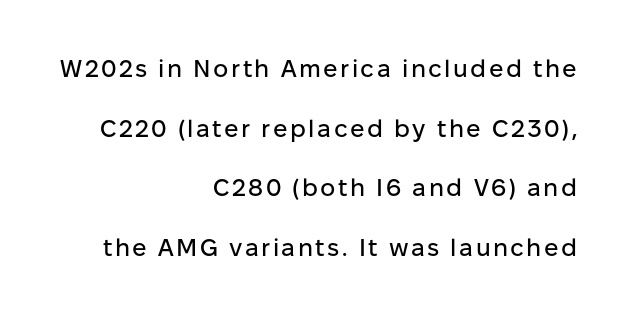
Compared with a flush-left layout, this one pins lines to the opposite, right side. The rendering uses a large line-height, opening up the rows. Tall strokes in this sample are plumb rather than angled. Check the space under the baseline: it is left empty.
